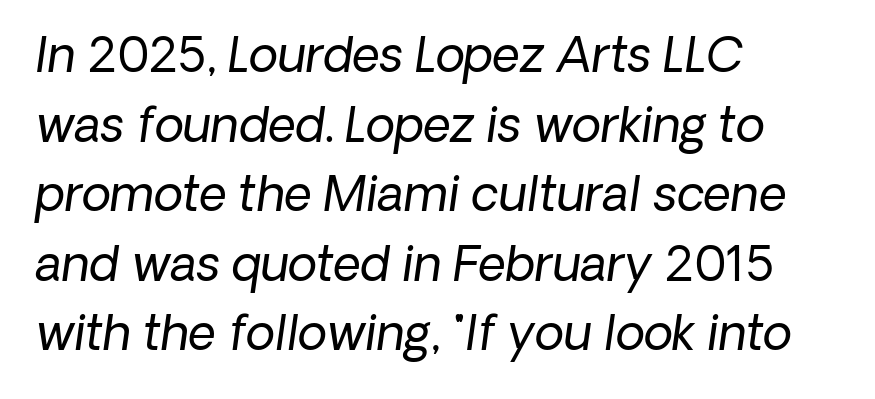
The image shows 48 px regular-weight sans-serif type; set left-aligned, normal line spacing (1.45x), normal letter spacing, not underlined; low stroke contrast and a medium x-height.
